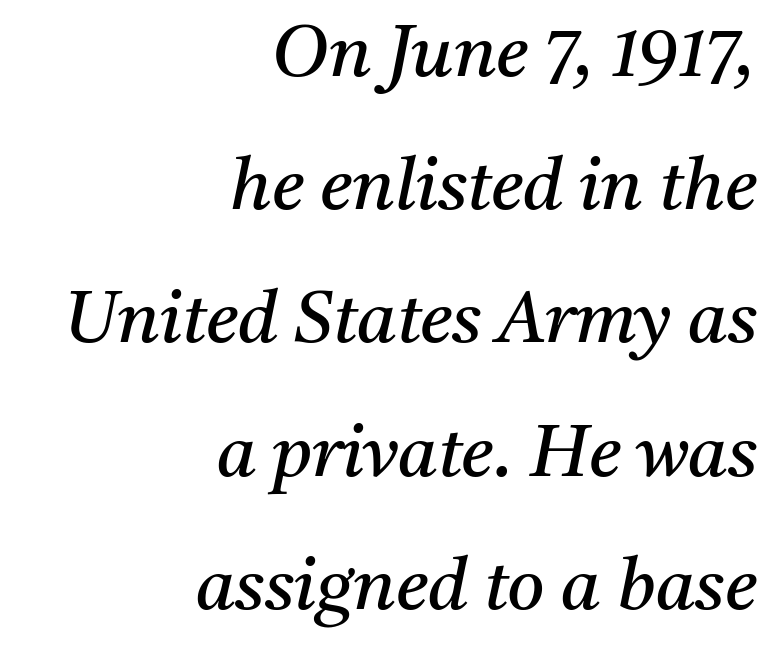
The image shows 72 px regular-weight serif type, italic (leaning right); set right-aligned, line spacing 1.85x, normal letter spacing, not underlined; medium stroke contrast and a medium x-height.
